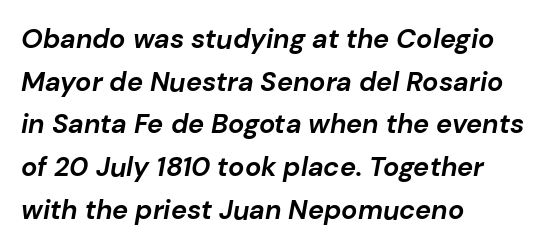
Q: Is the text bold? A: Yes.
Q: Is the text italic (slanted)? A: Yes, it leans right by about 10 degrees.
Q: Is the text underlined? A: No.
Q: How is the paragraph aligned? A: Left-aligned.
Q: Is the spacing between letters normal or unusually wide? A: Normal.
Q: Is the spacing between lines tight, normal or loose? A: Normal.
